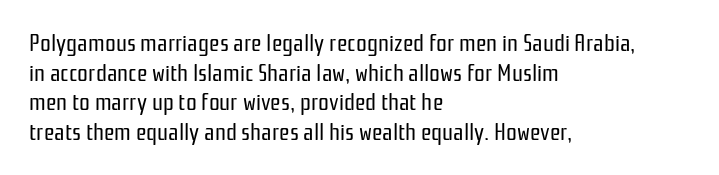
The image shows 24 px text type, upright; set left-aligned, line spacing 1.23x, normal letter spacing, not underlined.
